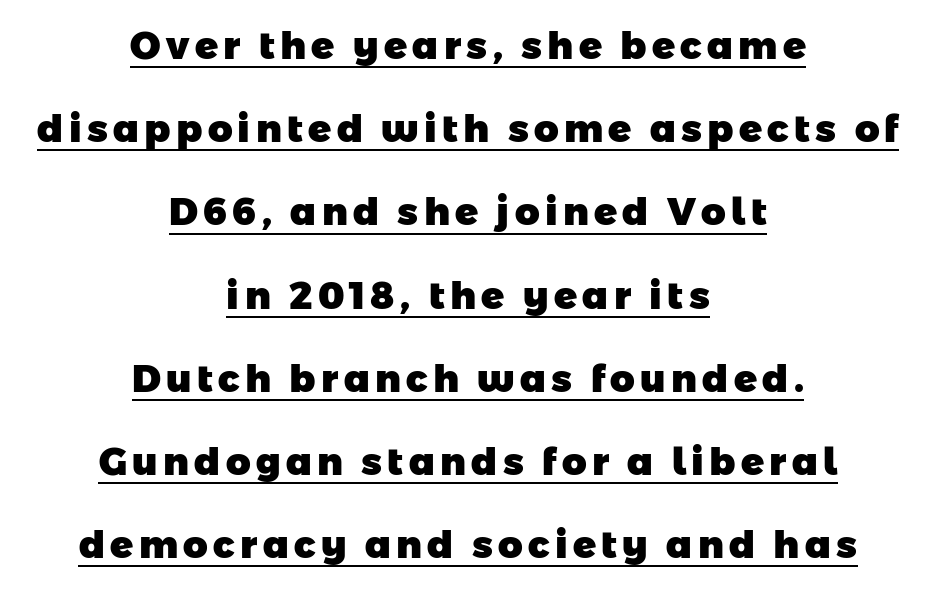
Q: Is the text bold? A: Yes.
Q: Is the typeface a serif or a sans-serif typeface? A: Sans-serif.
Q: Is the text underlined? A: Yes.
Q: How is the paragraph aligned? A: Centered.
Q: Is the spacing between lines tight, normal or loose? A: Loose.
Q: Width (condensed, normal, or wide)? A: Normal.
Q: Stroke contrast? A: Low.
Q: x-height? A: Medium.
Q: Monospaced? A: No.
